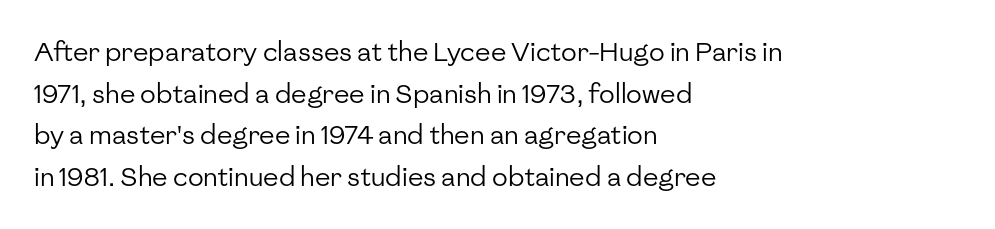
{"italic": "no", "bold": "no", "underline": "no", "align": "left", "line_spacing": "normal", "line_spacing_ratio": 1.6, "letter_spacing": "normal", "letter_spacing_em": 0.0, "glyph_px": 26}
